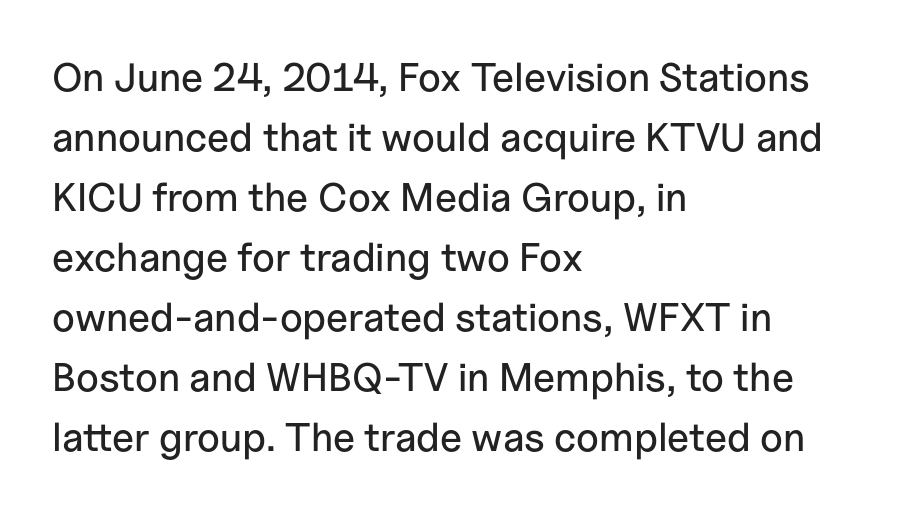
Interline gaps are of average width in this sample. Italic? Not at all — the glyphs are vertical. Each row of text sits above clean, open space. Tracking here is standard; glyphs follow each other at the usual distance. This sample uses a sans-serif face. Looks like regular typesetting: each glyph gets only the width it needs.
